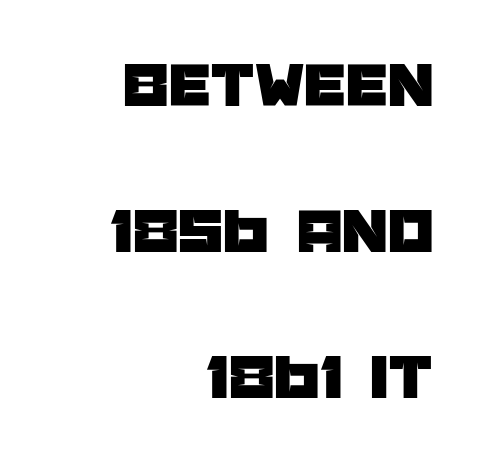
Which margin do the lines hug? The right one — the left edge is uneven. No italicization has been applied; the sample stays upright. Compared with typical body copy, the letter spacing here is the same. Is this a sans? Yes — the strokes have no serifs.
